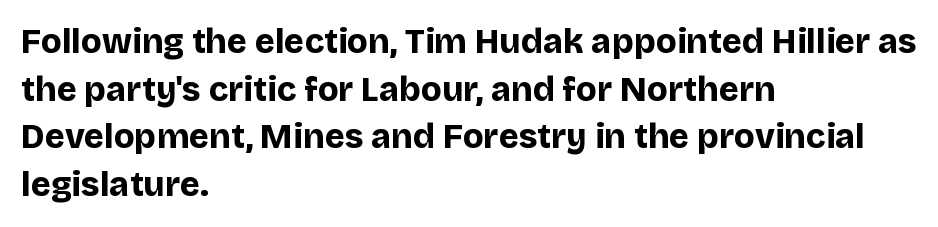
{"serif": "no", "italic": "no", "bold": "yes", "weight": "bold", "width": "normal", "stroke_contrast": "low", "x_height": "large", "monospaced": "no", "underline": "no", "align": "left", "line_spacing": "normal", "line_spacing_ratio": 1.4, "letter_spacing": "normal", "letter_spacing_em": 0.0, "glyph_px": 34}
